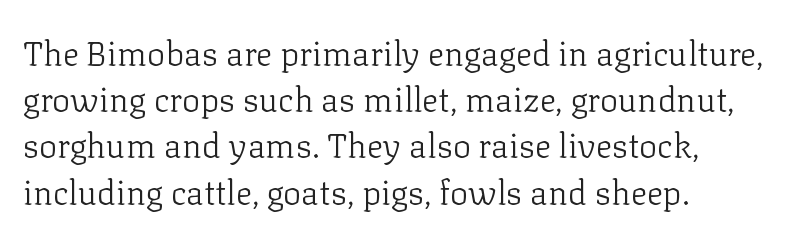
A light-to-regular cut is what we see here. This rendering uses left alignment, leaving the right contour irregular. Note the varied advance widths — an 'i' is clearly narrower than an 'm'. Small tapered or slab feet sit at the stroke ends, so this counts as serif.
